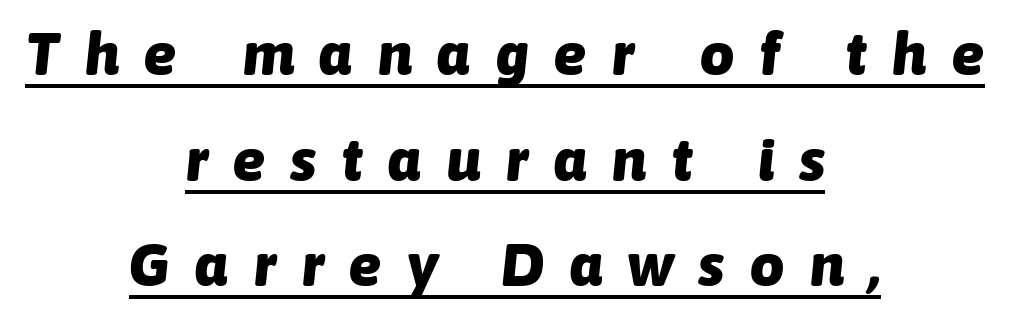
Q: Is the text bold? A: Yes.
Q: Is the text italic (slanted)? A: Yes, it leans right by about 6 degrees.
Q: Is the text underlined? A: Yes.
Q: How is the paragraph aligned? A: Centered.
Q: Is the spacing between letters normal or unusually wide? A: Unusually wide.
Q: Width (condensed, normal, or wide)? A: Normal.
Q: Stroke contrast? A: Low.
Q: x-height? A: Medium.
Q: Monospaced? A: No.
